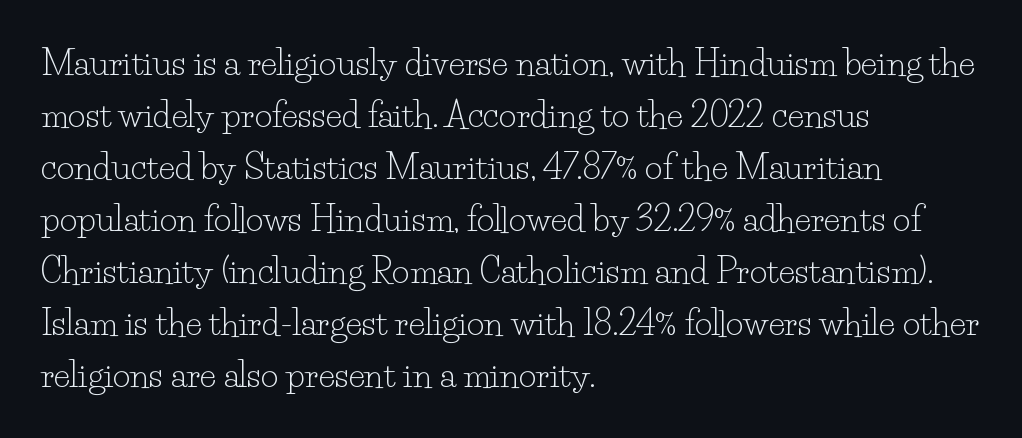
Q: Is the text bold? A: No.
Q: Is the text italic (slanted)? A: No, it is upright.
Q: Is the typeface a serif or a sans-serif typeface? A: Serif.
Q: Is the text underlined? A: No.
Q: How is the paragraph aligned? A: Left-aligned.
Q: Is the spacing between letters normal or unusually wide? A: Normal.
Q: Is the spacing between lines tight, normal or loose? A: Normal.
Q: Width (condensed, normal, or wide)? A: Normal.
Q: Stroke contrast? A: Low.
Q: x-height? A: Small.
Q: Monospaced? A: No.
